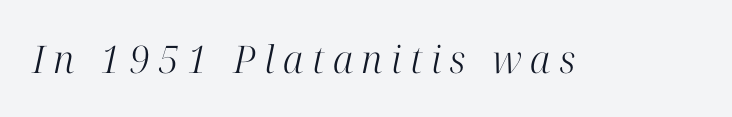
Q: Is the text bold? A: No.
Q: Is the text italic (slanted)? A: Yes, it leans right by about 12 degrees.
Q: Is the typeface a serif or a sans-serif typeface? A: Serif.
Q: Is the text underlined? A: No.
Q: Is the spacing between letters normal or unusually wide? A: Unusually wide.
Q: Width (condensed, normal, or wide)? A: Normal.
Q: Stroke contrast? A: High.
Q: x-height? A: Medium.
Q: Monospaced? A: No.
